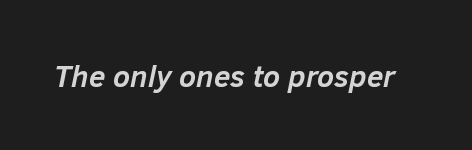
Q: Is the text bold? A: Yes.
Q: Is the text italic (slanted)? A: Yes, it leans right by about 12 degrees.
Q: Is the text underlined? A: No.
Q: Is the spacing between letters normal or unusually wide? A: Normal.
Q: Width (condensed, normal, or wide)? A: Normal.
Q: Stroke contrast? A: Low.
Q: x-height? A: Medium.
Q: Monospaced? A: No.
